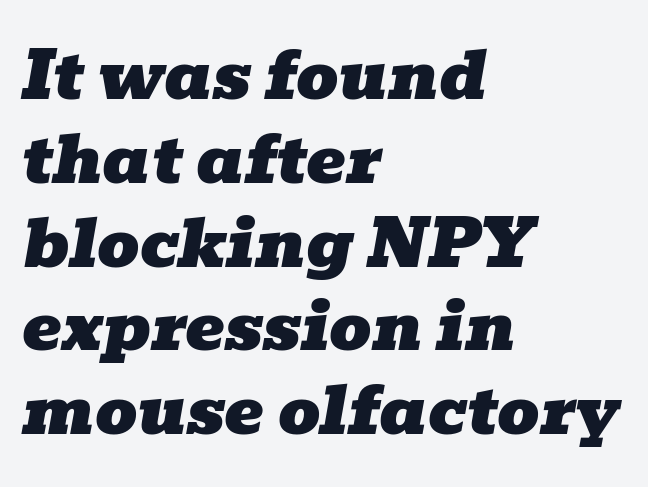
Note the varied advance widths — an 'i' is clearly narrower than an 'm'. Each line starts at the same left margin while the right side varies. Has an underline been added? It has not. Glyph-to-glyph distance matches everyday printed text.
